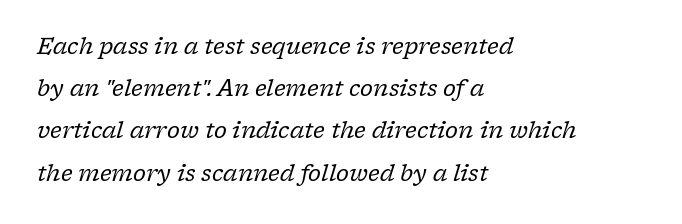
Q: Is the text bold? A: No.
Q: Is the text italic (slanted)? A: Yes, it leans right by about 17 degrees.
Q: Is the text underlined? A: No.
Q: How is the paragraph aligned? A: Left-aligned.
Q: Is the spacing between letters normal or unusually wide? A: Normal.
Q: Is the spacing between lines tight, normal or loose? A: Loose.
